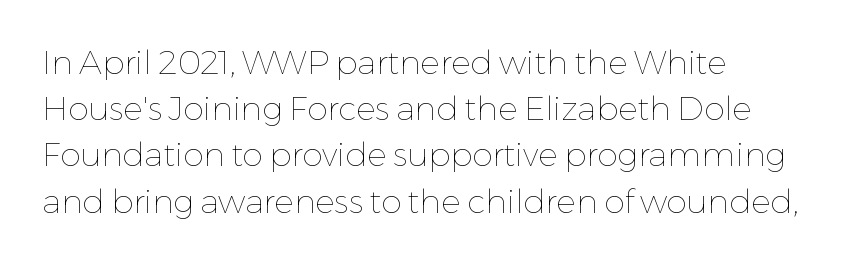
{"italic": "no", "bold": "no", "weight": "thin", "width": "normal", "stroke_contrast": "low", "x_height": "medium", "monospaced": "no", "underline": "no", "align": "left", "line_spacing": "normal", "line_spacing_ratio": 1.4, "letter_spacing": "normal", "letter_spacing_em": 0.0, "glyph_px": 33}
